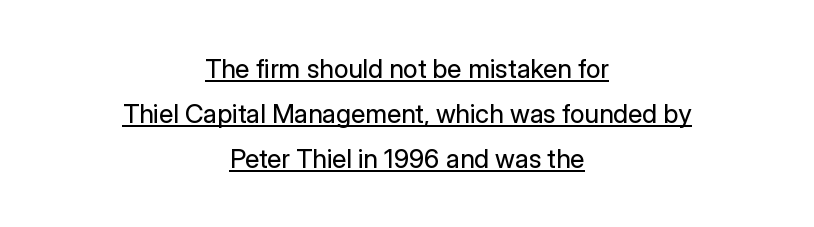
The image shows 26 px text type, upright; set centered, line spacing 1.73x, normal letter spacing, underlined.
